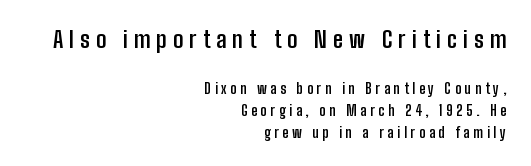
Does extra space separate the letters? Yes, quite a lot of it. These lines sit exactly where default settings would place them. Underline: absent. On the weight axis this lands at bold, roughly 700. Size contrast runs from large at the top to small at the bottom. Horizontally, the lines are justified to the trailing edge only.
